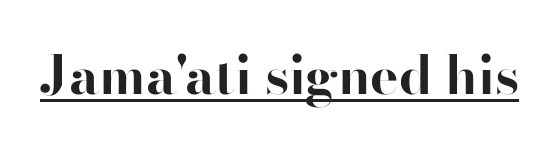
Glyph-to-glyph distance matches everyday printed text. Character widths vary here, with narrow letters taking less room than wide ones. The characters look thick and weighty, a clear bold. No italicization has been applied; the sample stays upright.
